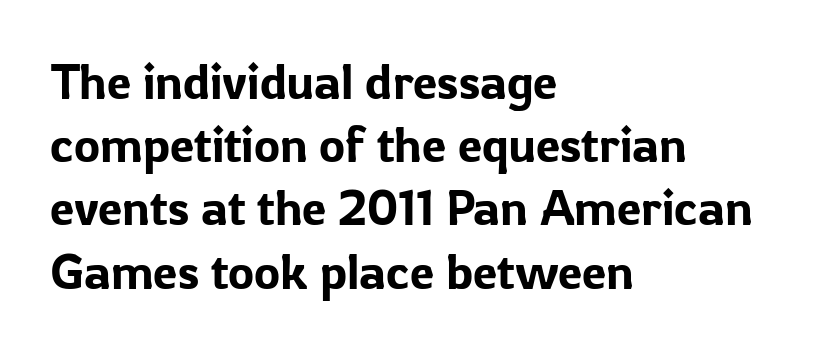
Q: Is the text italic (slanted)? A: No, it is upright.
Q: Is the typeface a serif or a sans-serif typeface? A: Sans-serif.
Q: Is the text underlined? A: No.
Q: How is the paragraph aligned? A: Left-aligned.
Q: Is the spacing between letters normal or unusually wide? A: Normal.
Q: Is the spacing between lines tight, normal or loose? A: Normal.
Q: Width (condensed, normal, or wide)? A: Normal.
Q: Stroke contrast? A: Low.
Q: x-height? A: Medium.
Q: Monospaced? A: No.
